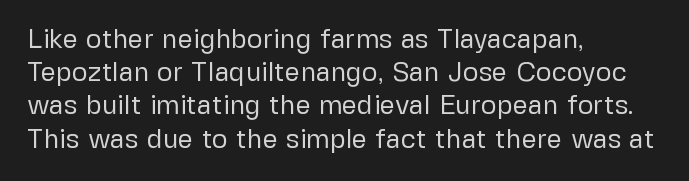
The zone under the glyphs is completely vacant. The passage is arranged the way most books set body copy — flush left. The type sits square on the baseline with zero lean. Weight: in the light-to-regular range. In terms of letterspacing, this is plain default setting.
